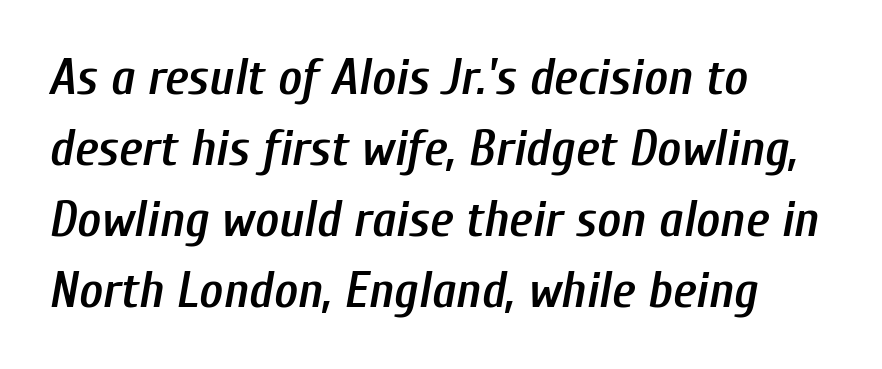
Q: Is the text bold? A: Semi-bold.
Q: Is the text italic (slanted)? A: Yes, it leans right by about 10 degrees.
Q: Is the text underlined? A: No.
Q: How is the paragraph aligned? A: Left-aligned.
Q: Is the spacing between letters normal or unusually wide? A: Normal.
Q: Is the spacing between lines tight, normal or loose? A: Normal.
Q: Width (condensed, normal, or wide)? A: Condensed.
Q: Stroke contrast? A: Low.
Q: x-height? A: Medium.
Q: Monospaced? A: No.
